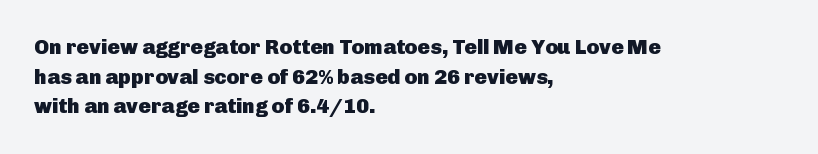
{"italic": "no", "bold": "yes", "underline": "no", "align": "left", "line_spacing": "normal", "line_spacing_ratio": 1.41, "letter_spacing": "normal", "letter_spacing_em": 0.0, "glyph_px": 21}
